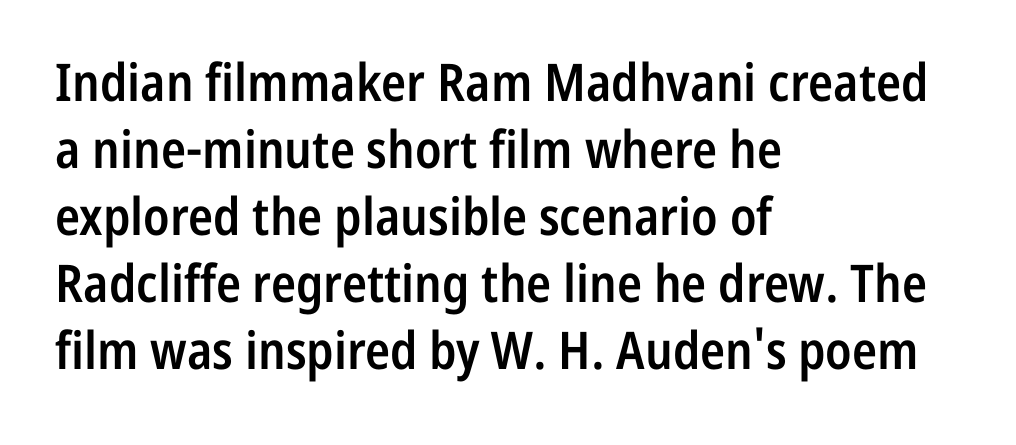
{"serif": "no", "italic": "no", "bold": "semi", "weight": "semibold", "width": "condensed", "stroke_contrast": "low", "x_height": "medium", "monospaced": "no", "underline": "no", "align": "left", "line_spacing": "normal", "line_spacing_ratio": 1.29, "letter_spacing": "normal", "letter_spacing_em": 0.0, "glyph_px": 52}
